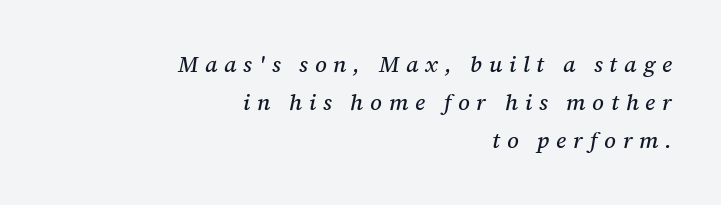
Q: Is the text italic (slanted)? A: Yes, it leans right by about 12 degrees.
Q: Is the text underlined? A: No.
Q: How is the paragraph aligned? A: Right-aligned.
Q: Is the spacing between letters normal or unusually wide? A: Unusually wide.
